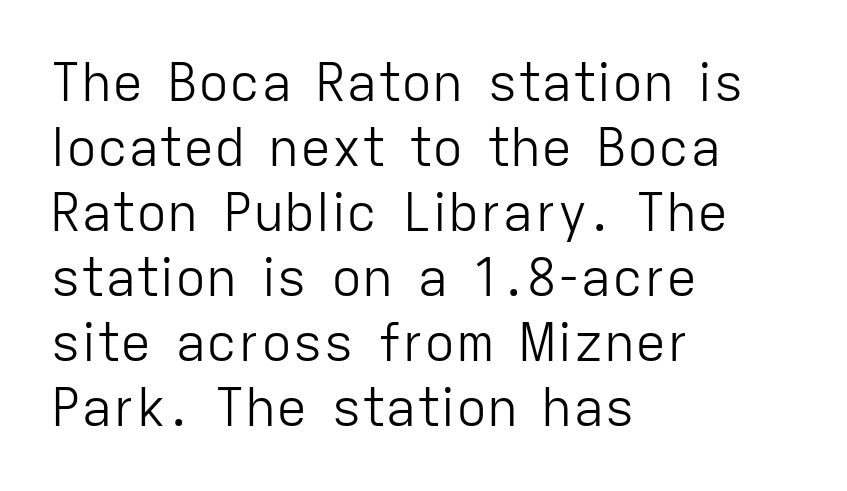
Q: Is the text bold? A: No.
Q: Is the text italic (slanted)? A: No, it is upright.
Q: Is the typeface a serif or a sans-serif typeface? A: Sans-serif.
Q: Is the text underlined? A: No.
Q: How is the paragraph aligned? A: Left-aligned.
Q: Is the spacing between letters normal or unusually wide? A: Normal.
Q: Is the spacing between lines tight, normal or loose? A: Normal.
Q: Width (condensed, normal, or wide)? A: Normal.
Q: Stroke contrast? A: Low.
Q: x-height? A: Medium.
Q: Monospaced? A: No.
